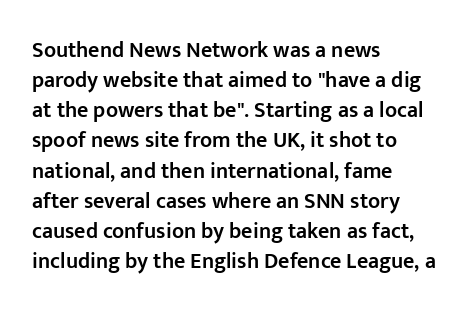
{"italic": "no", "bold": "semi", "underline": "no", "align": "left", "line_spacing": "normal", "line_spacing_ratio": 1.37, "letter_spacing": "normal", "letter_spacing_em": 0.0, "glyph_px": 22}
